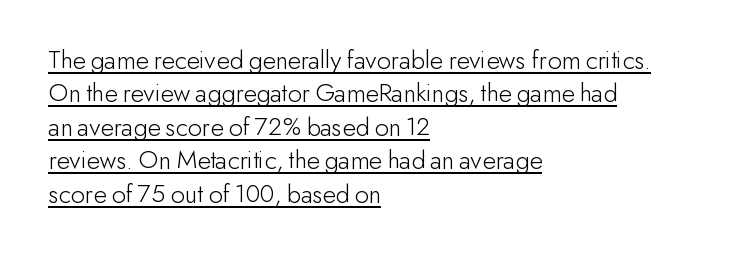
Stem width sits at or under what a default text font uses. Underlined type. One-word summary of the alignment: left. Tracking here is standard; glyphs follow each other at the usual distance.
